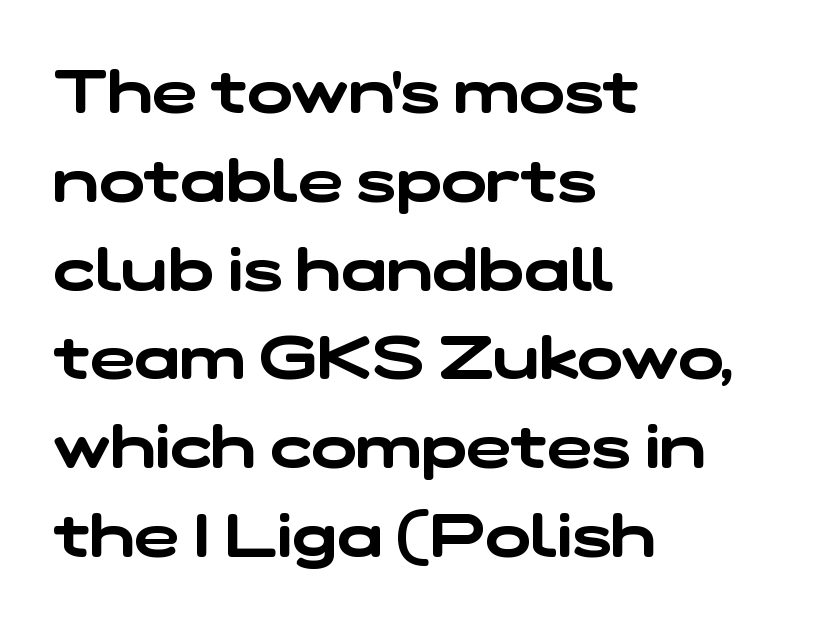
The typeface chosen for these lines omits serifs. Alignment: flush left. Letters rest on an invisible, unmarked baseline. Compared with typical paragraphs, the rows here are spaced about the same.
